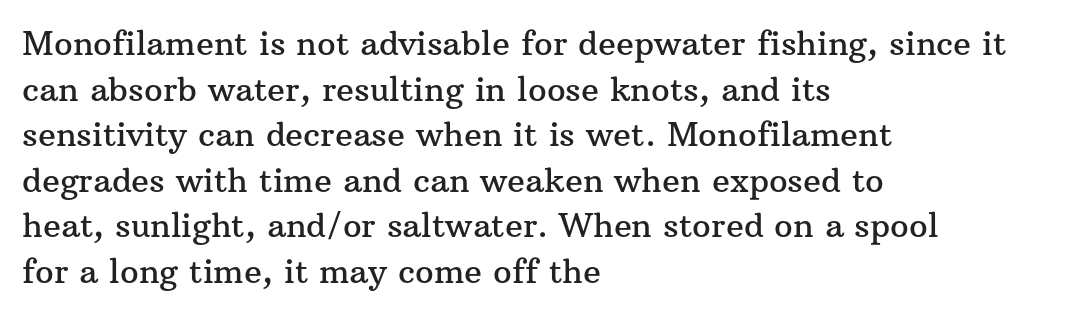
Q: Is the text italic (slanted)? A: No, it is upright.
Q: Is the typeface a serif or a sans-serif typeface? A: Serif.
Q: Is the text underlined? A: No.
Q: How is the paragraph aligned? A: Left-aligned.
Q: Is the spacing between letters normal or unusually wide? A: Normal.
Q: Is the spacing between lines tight, normal or loose? A: Normal.
Q: Width (condensed, normal, or wide)? A: Normal.
Q: Stroke contrast? A: Medium.
Q: x-height? A: Medium.
Q: Monospaced? A: No.
